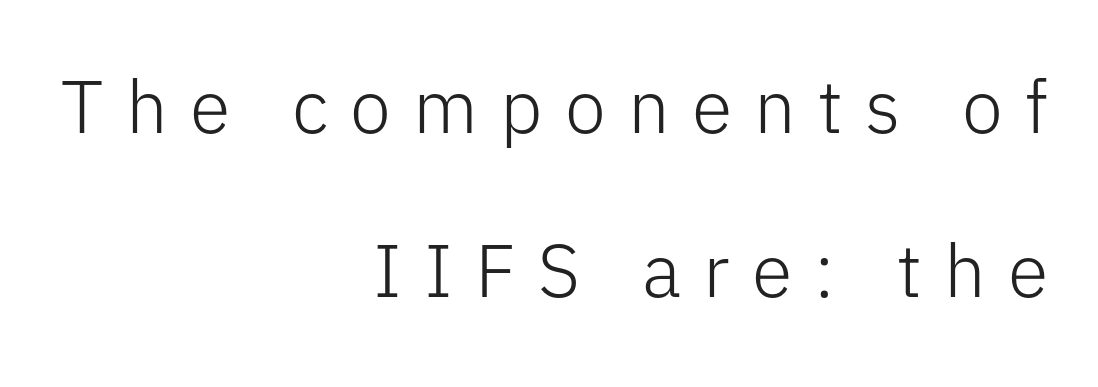
Horizontal bands of white between lines are thick stripes. This is the regular roman posture of the typeface. Is the stroke heavy? The answer is a plain regular-or-lighter. Bare-footed words on every line. Is this a fixed-width face? No — the glyphs have proportional, varying widths.
